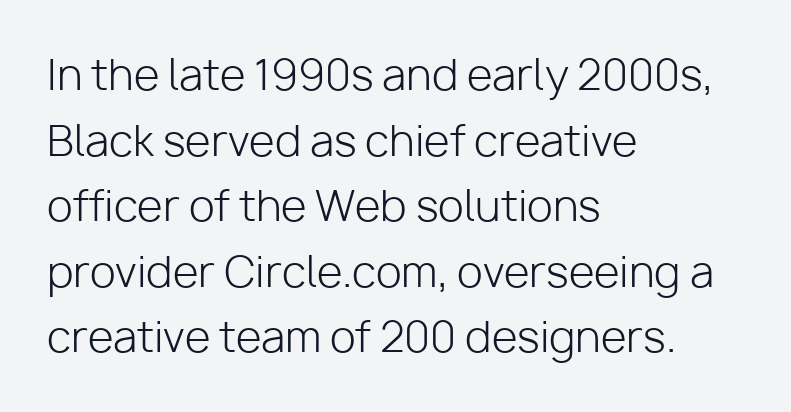
{"serif": "no", "italic": "no", "bold": "no", "weight": "light", "width": "normal", "stroke_contrast": "low", "x_height": "medium", "monospaced": "no", "underline": "no", "align": "left", "line_spacing": "normal", "line_spacing_ratio": 1.56, "letter_spacing": "normal", "letter_spacing_em": 0.0, "glyph_px": 42}
